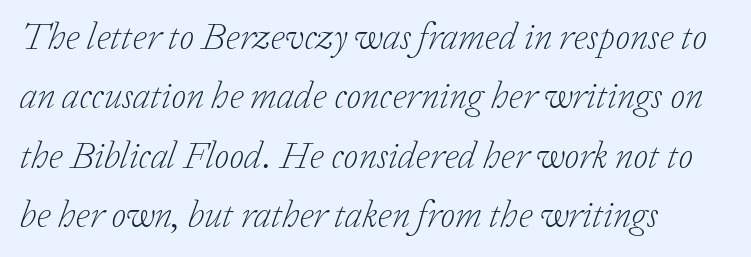
The image shows 38 px light serif type, italic (leaning right); set left-aligned, normal line spacing (1.56x), normal letter spacing, not underlined; low stroke contrast and a medium x-height.
